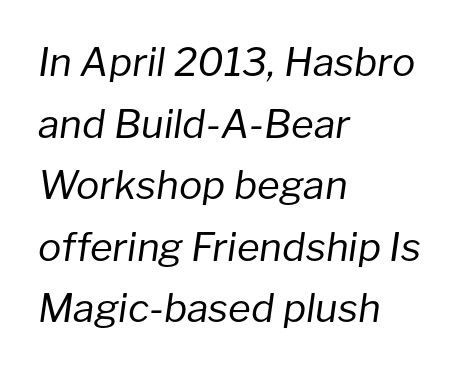
How are the letters spaced? Ordinarily, with no added tracking. Is there much room between lines? A standard amount, neither cramped nor airy. The typesetter chose a ragged-right arrangement here. The space directly below the letters is spotless. Weight class: somewhere from thin through regular.
